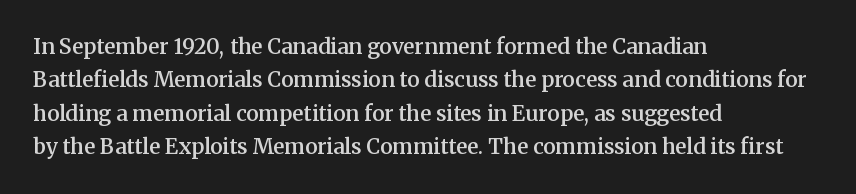
Q: Is the text bold? A: Semi-bold.
Q: Is the text italic (slanted)? A: No, it is upright.
Q: Is the text underlined? A: No.
Q: How is the paragraph aligned? A: Left-aligned.
Q: Is the spacing between letters normal or unusually wide? A: Normal.
Q: Is the spacing between lines tight, normal or loose? A: Normal.
